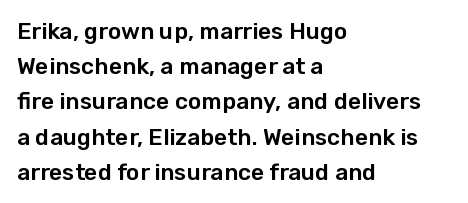
{"italic": "no", "underline": "no", "align": "left", "line_spacing": "normal", "line_spacing_ratio": 1.53, "letter_spacing": "normal", "letter_spacing_em": 0.0, "glyph_px": 23}
